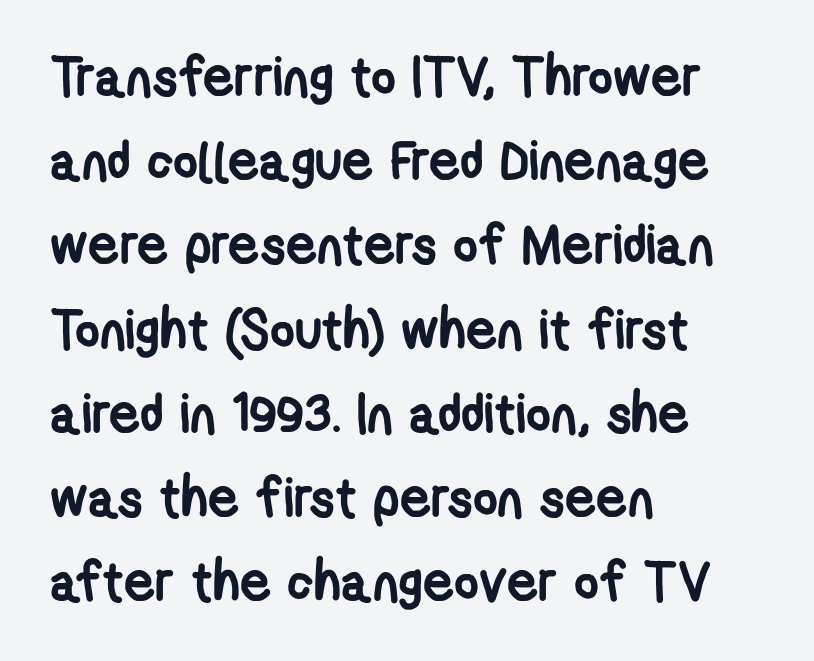
{"serif": "no", "bold": "yes", "weight": "semibold", "width": "condensed", "stroke_contrast": "low", "x_height": "medium", "monospaced": "no", "underline": "no", "align": "left", "line_spacing": "normal", "line_spacing_ratio": 1.56, "letter_spacing": "normal", "letter_spacing_em": 0.0, "glyph_px": 54}
